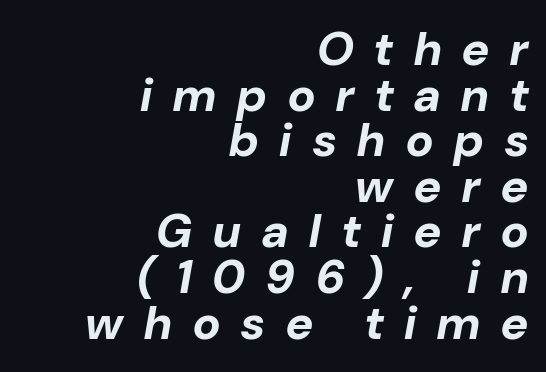
Posture: slanted. Only glyphs here, with clear space below each row. Every letter is thick-stroked: bold, no question. Vertical spacing — tight.
